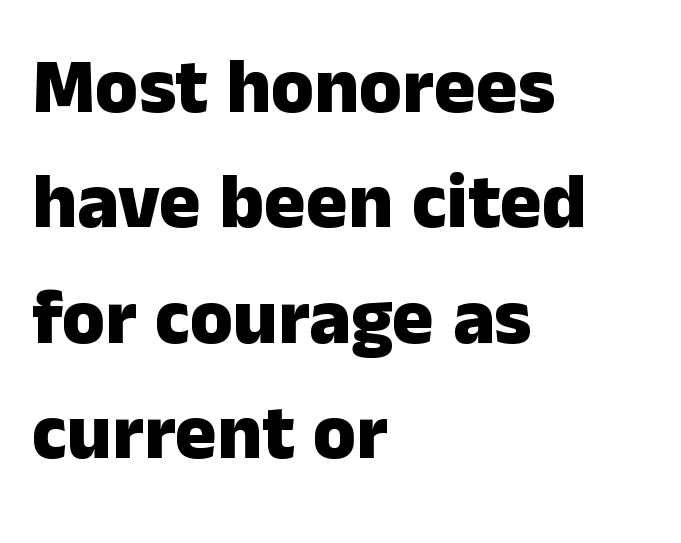
Q: Is the text bold? A: Yes.
Q: Is the text italic (slanted)? A: No, it is upright.
Q: Is the typeface a serif or a sans-serif typeface? A: Sans-serif.
Q: Is the text underlined? A: No.
Q: How is the paragraph aligned? A: Left-aligned.
Q: Is the spacing between letters normal or unusually wide? A: Normal.
Q: Is the spacing between lines tight, normal or loose? A: Normal.
Q: Width (condensed, normal, or wide)? A: Normal.
Q: Stroke contrast? A: Low.
Q: x-height? A: Medium.
Q: Monospaced? A: No.
